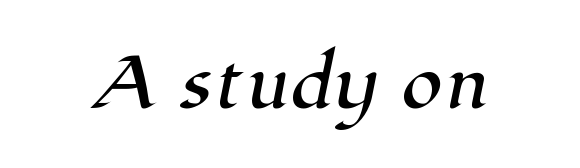
Q: Is the typeface a serif or a sans-serif typeface? A: Serif.
Q: Is the text underlined? A: No.
Q: Is the spacing between letters normal or unusually wide? A: Normal.
Q: Width (condensed, normal, or wide)? A: Normal.
Q: Stroke contrast? A: High.
Q: x-height? A: Medium.
Q: Monospaced? A: No.
